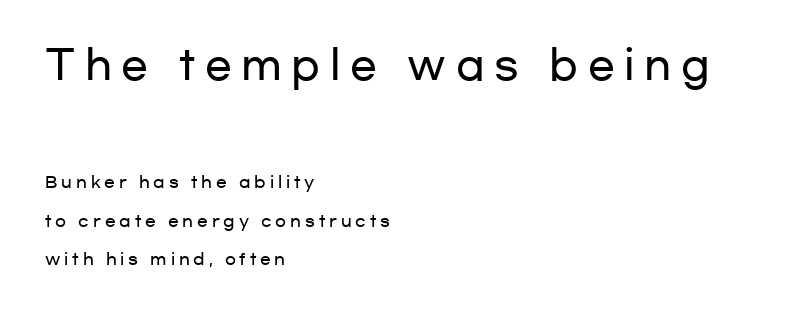
Descenders hang freely into open space. Note: larger setting up top, smaller setting below. Tracking here is generous; glyphs stand well apart from one another. The ragged edge is on the right, which tells us the setting is flush left. One glance says open: line gaps are wider than usual.
